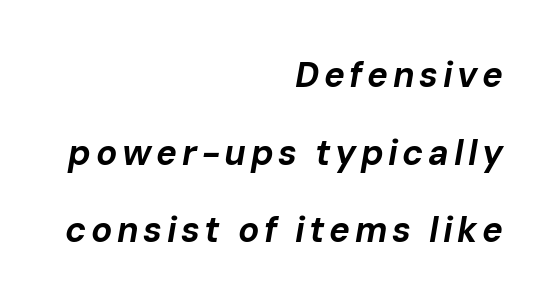
{"italic": "yes", "lean": "right", "slant_degrees": 10, "bold": "yes", "weight": "bold", "width": "normal", "stroke_contrast": "low", "x_height": "medium", "monospaced": "no", "underline": "no", "align": "right", "line_spacing": "loose", "line_spacing_ratio": 2.22, "glyph_px": 35}
